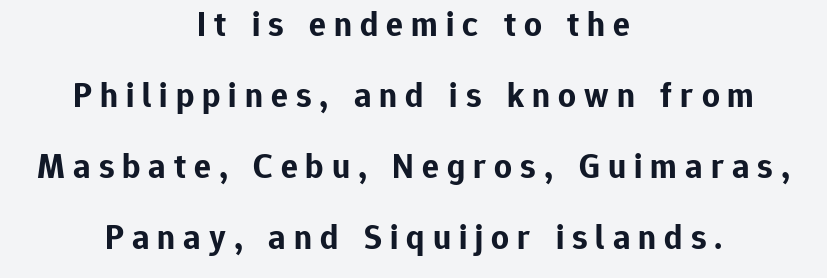
No italicization has been applied; the sample stays upright. Short and long lines alike share a common midpoint. Each letter keeps its own natural width here, so spacing adapts to shape. The words here are not underlined. Tracking value appears strongly positive — letters spread wide. Note: no serifs on the glyphs.
